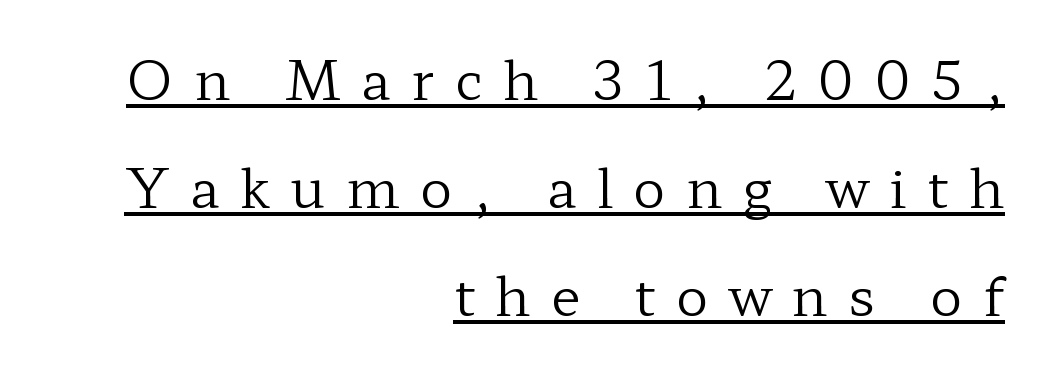
{"serif": "yes", "italic": "no", "bold": "no", "weight": "regular", "width": "wide", "stroke_contrast": "low", "x_height": "medium", "monospaced": "no", "underline": "yes", "align": "right", "line_spacing": "loose", "line_spacing_ratio": 2.0, "letter_spacing": "wide", "letter_spacing_em": 0.38, "glyph_px": 54}
